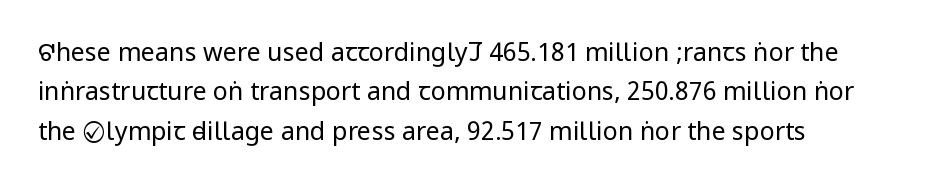
Observe the ordinary spacing: letters are neighbours, not strangers. Unlike italic type, these characters show no tilt at all. Words float on clear page, feet unadorned. Regular leading. Weight: regular or lighter.
